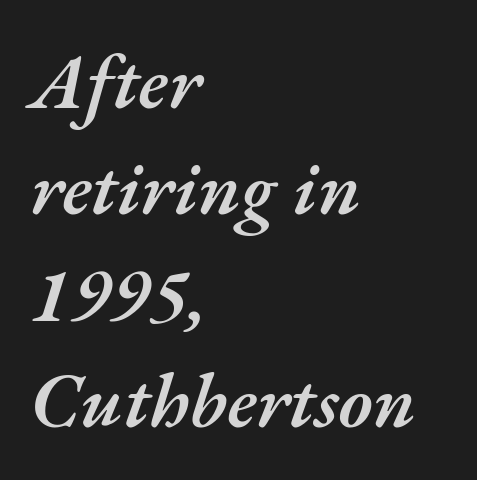
{"italic": "yes", "lean": "right", "slant_degrees": 17, "bold": "semi", "weight": "semibold", "width": "normal", "stroke_contrast": "medium", "x_height": "small", "monospaced": "no", "underline": "no", "align": "left", "line_spacing": "normal", "line_spacing_ratio": 1.38, "letter_spacing": "normal", "letter_spacing_em": 0.0, "glyph_px": 77}
